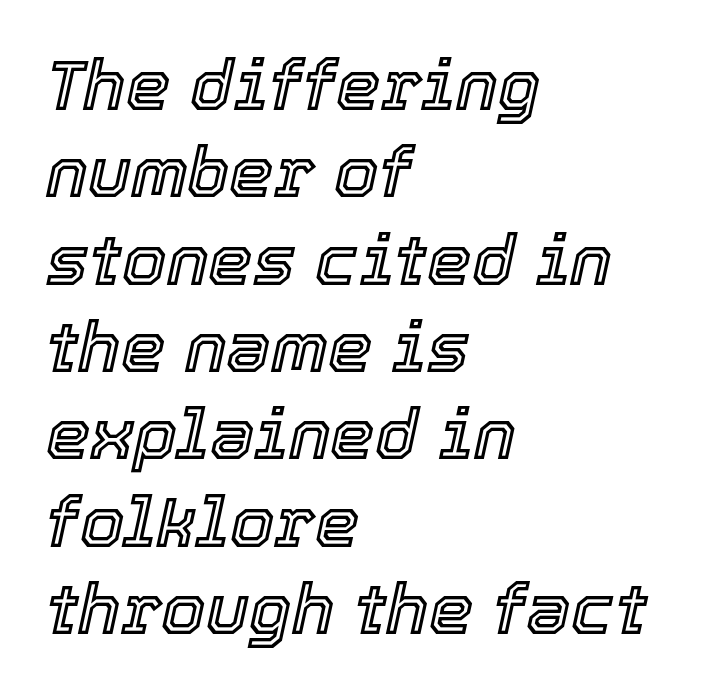
{"italic": "yes", "lean": "right", "slant_degrees": 12, "width": "normal", "x_height": "medium", "monospaced": "no", "underline": "no", "align": "left", "line_spacing_ratio": 1.23, "letter_spacing": "normal", "letter_spacing_em": 0.0, "glyph_px": 71}
